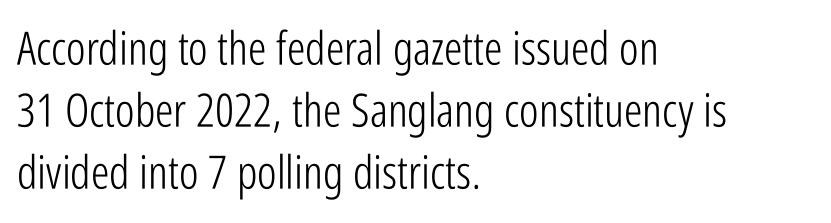
The image shows 46 px light, condensed sans-serif type, upright; set left-aligned, normal line spacing (1.35x), normal letter spacing, not underlined; low stroke contrast and a medium x-height.
